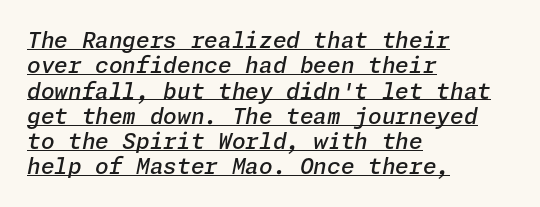
{"italic": "yes", "lean": "right", "slant_degrees": 11, "bold": "semi", "underline": "yes", "align": "left", "line_spacing": "tight", "line_spacing_ratio": 1.15, "letter_spacing": "normal", "letter_spacing_em": 0.0, "glyph_px": 22}
